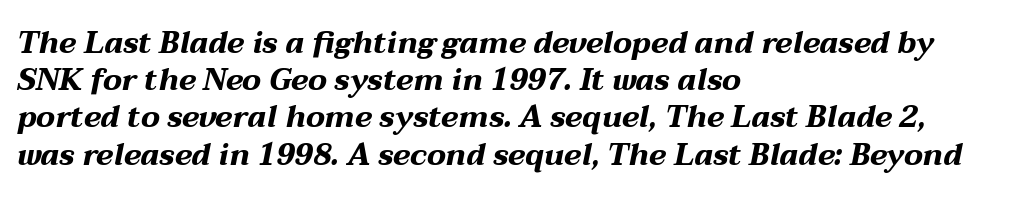
{"italic": "yes", "lean": "right", "slant_degrees": 12, "bold": "yes", "weight": "bold", "width": "wide", "stroke_contrast": "medium", "x_height": "medium", "monospaced": "no", "underline": "no", "align": "left", "line_spacing_ratio": 1.24, "letter_spacing": "normal", "letter_spacing_em": 0.0, "glyph_px": 30}
